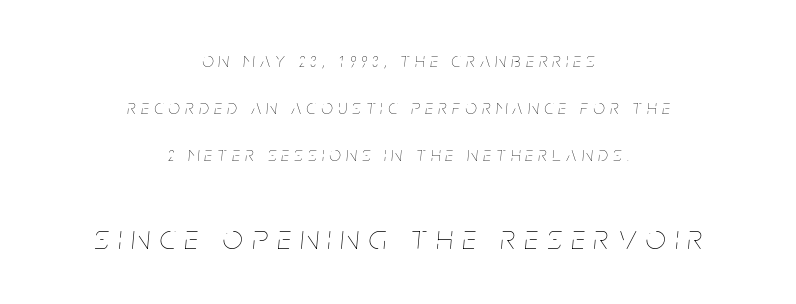
The foot of each line stays bare and open. The compositor balanced each line on the midline. The letters advance in unequal steps, a hallmark of proportional type. In terms of letterspacing, this is a distinctly airy, spread setting.
